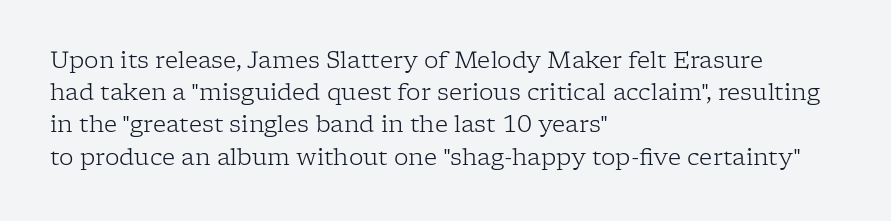
Q: Is the text bold? A: No.
Q: Is the text italic (slanted)? A: No, it is upright.
Q: Is the text underlined? A: No.
Q: How is the paragraph aligned? A: Left-aligned.
Q: Is the spacing between letters normal or unusually wide? A: Normal.
Q: Is the spacing between lines tight, normal or loose? A: Normal.
